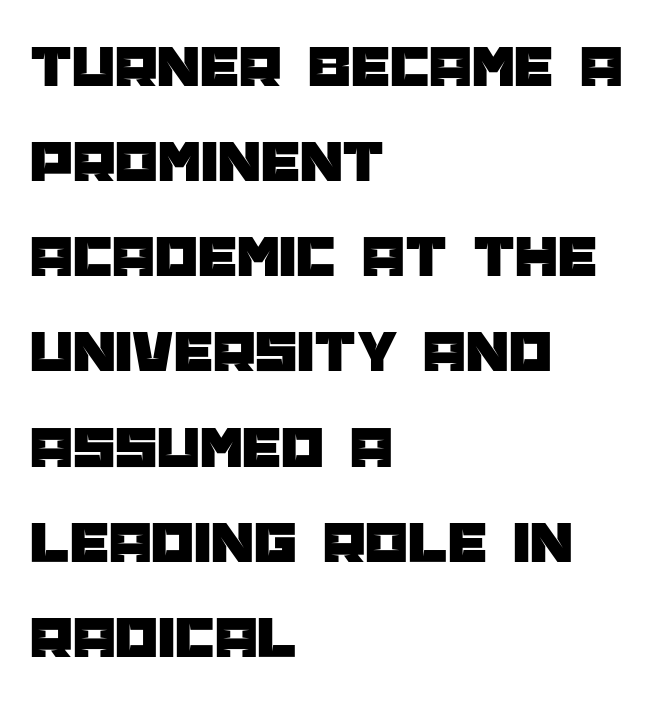
What stands out about the letter spacing? Nothing — it is the standard amount. Notice how the passage keeps a crisp vertical edge on the left only. It's the straight-up-and-down kind of type. Does the leading feel generous? No, just average.
